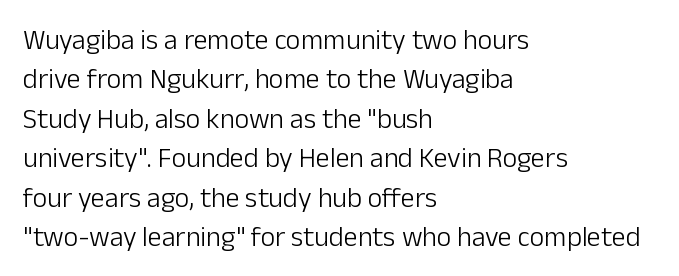
{"serif": "no", "italic": "no", "bold": "no", "weight": "light", "width": "normal", "stroke_contrast": "low", "x_height": "medium", "monospaced": "no", "underline": "no", "align": "left", "line_spacing": "normal", "line_spacing_ratio": 1.41, "letter_spacing": "normal", "letter_spacing_em": 0.0, "glyph_px": 28}
